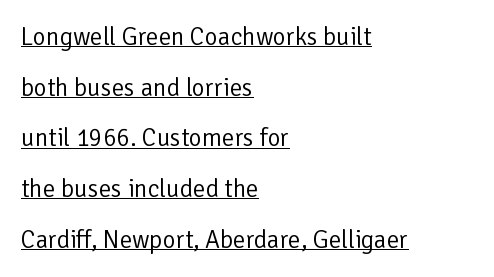
A great deal of white space separates one row of letters from the next. The passage shown is not bold in any degree. Notice how the stems are strictly vertical — no italics here. Honestly, the underline is the first thing you notice here.
